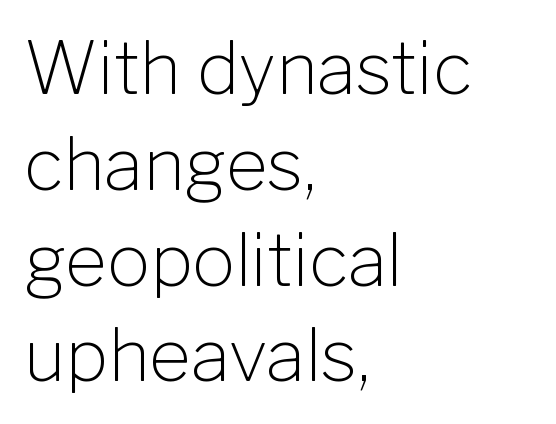
{"serif": "no", "italic": "no", "bold": "no", "weight": "light", "width": "normal", "stroke_contrast": "low", "x_height": "medium", "monospaced": "no", "underline": "no", "align": "left", "line_spacing": "normal", "line_spacing_ratio": 1.33, "letter_spacing": "normal", "letter_spacing_em": 0.0, "glyph_px": 72}
